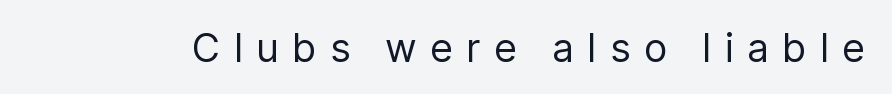
Q: Is the text bold? A: No.
Q: Is the text italic (slanted)? A: No, it is upright.
Q: Is the typeface a serif or a sans-serif typeface? A: Sans-serif.
Q: Is the text underlined? A: No.
Q: Is the spacing between letters normal or unusually wide? A: Unusually wide.
Q: Width (condensed, normal, or wide)? A: Normal.
Q: Stroke contrast? A: Low.
Q: x-height? A: Medium.
Q: Monospaced? A: No.
